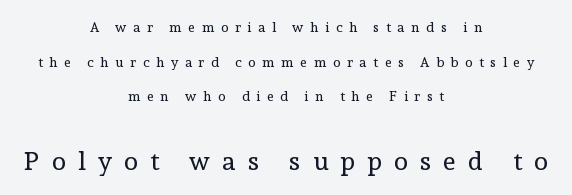
{"italic": "no", "bold": "no", "underline": "no", "align": "center", "line_spacing": "loose", "line_spacing_ratio": 2.47, "letter_spacing": "wide", "letter_spacing_em": 0.47, "larger_block": "second", "size_ratio": 1.86, "glyph_px": 26}
